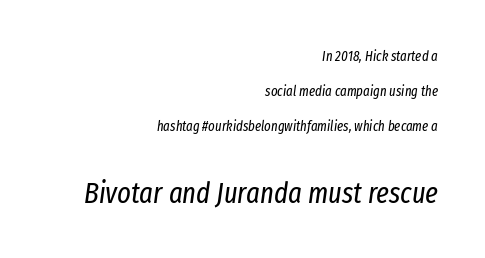
Q: Is the text bold? A: No.
Q: Is the text italic (slanted)? A: Yes, it leans right by about 8 degrees.
Q: Is the text underlined? A: No.
Q: How is the paragraph aligned? A: Right-aligned.
Q: Is the spacing between letters normal or unusually wide? A: Normal.
Q: Is the spacing between lines tight, normal or loose? A: Loose.
Q: Which block of text is set in a larger size, the first (top) or the second (bottom)? A: The second (bottom) one.
Q: Width (condensed, normal, or wide)? A: Condensed.
Q: Stroke contrast? A: Low.
Q: x-height? A: Medium.
Q: Monospaced? A: No.
